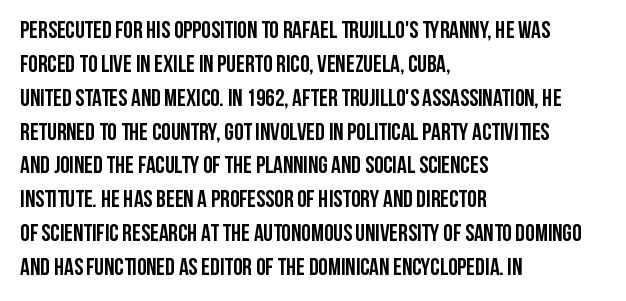
{"italic": "no", "bold": "yes", "underline": "no", "align": "left", "line_spacing": "normal", "line_spacing_ratio": 1.41, "letter_spacing": "normal", "letter_spacing_em": 0.0, "glyph_px": 24}
